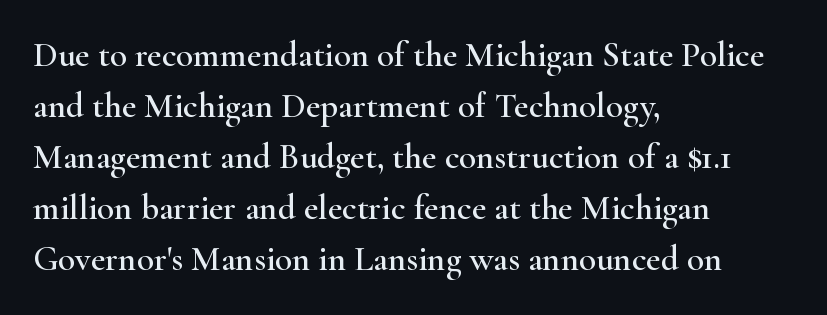
The letterforms sit shoulder to shoulder at normal distance. The rendering shows small feet on the letterforms — a serif design. Does the lettering tilt? It doesn't — this is upright. Descenders hang freely into open space. Spacing verdict: proportional, widths tailored to each character.
